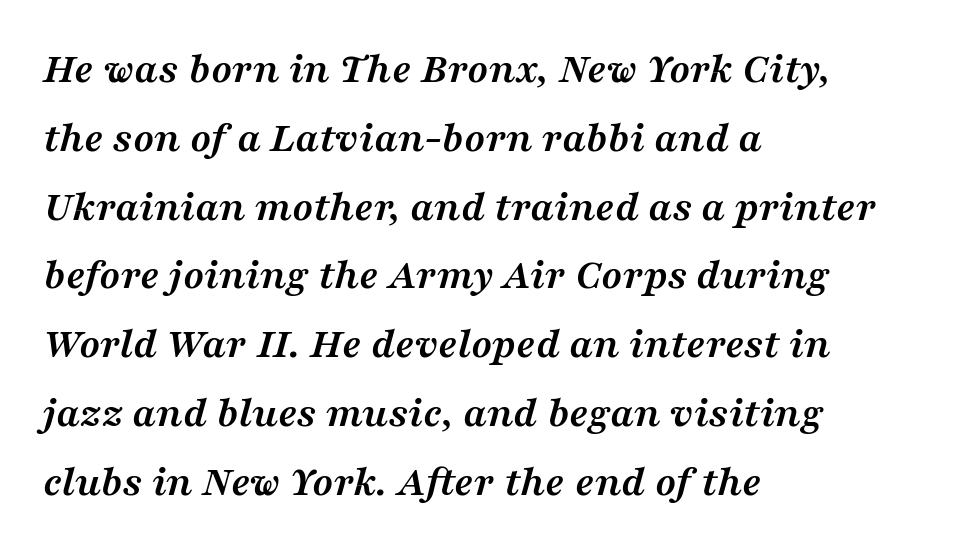
The image shows 43 px semibold, wide serif type, italic (leaning right); set left-aligned, normal line spacing (1.6x), normal letter spacing, not underlined; medium stroke contrast and a medium x-height.
